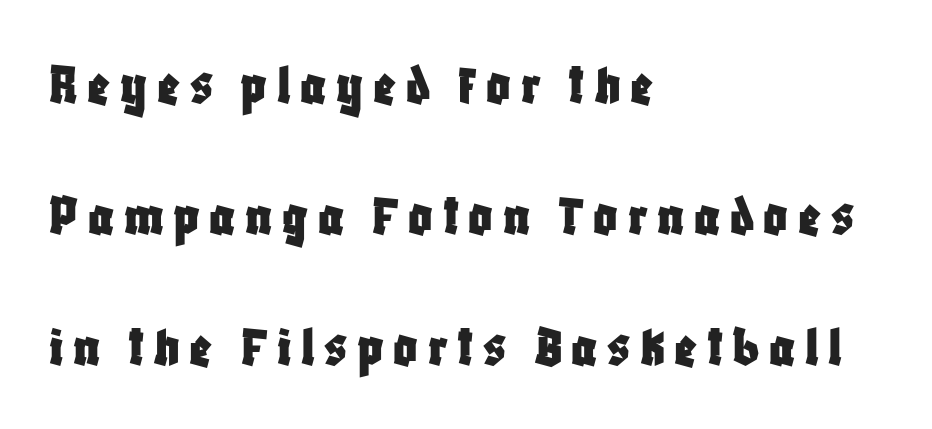
Q: Is the text italic (slanted)? A: No, it is upright.
Q: Is the typeface a serif or a sans-serif typeface? A: Sans-serif.
Q: Is the text underlined? A: No.
Q: How is the paragraph aligned? A: Left-aligned.
Q: Is the spacing between lines tight, normal or loose? A: Loose.
Q: Width (condensed, normal, or wide)? A: Condensed.
Q: Stroke contrast? A: Low.
Q: x-height? A: Large.
Q: Monospaced? A: No.
